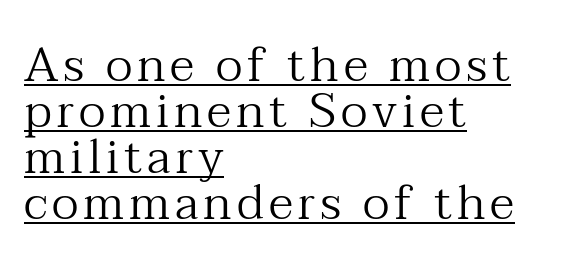
Q: Is the text bold? A: No.
Q: Is the text italic (slanted)? A: No, it is upright.
Q: Is the typeface a serif or a sans-serif typeface? A: Serif.
Q: Is the text underlined? A: Yes.
Q: How is the paragraph aligned? A: Left-aligned.
Q: Is the spacing between lines tight, normal or loose? A: Tight.
Q: Width (condensed, normal, or wide)? A: Normal.
Q: Stroke contrast? A: Medium.
Q: x-height? A: Medium.
Q: Monospaced? A: No.
